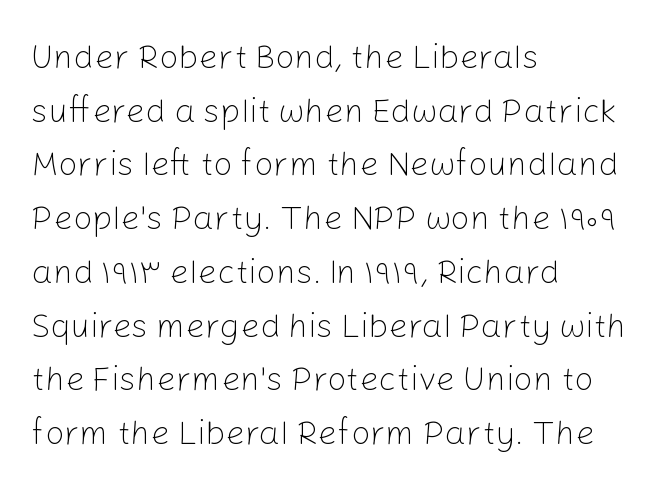
Lines of text with bare space underneath. The lettering holds an erect, upright posture throughout. A typesetter would label this face a sans. Caption: standard tracking, unaltered.
